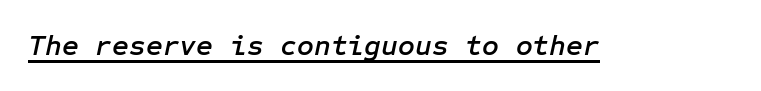
{"italic": "yes", "lean": "right", "slant_degrees": 12, "width": "normal", "stroke_contrast": "low", "x_height": "medium", "underline": "yes", "letter_spacing": "normal", "letter_spacing_em": 0.0, "glyph_px": 29}
